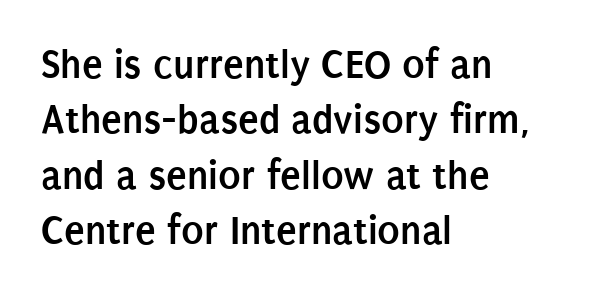
Q: Is the text bold? A: Yes.
Q: Is the text italic (slanted)? A: No, it is upright.
Q: Is the typeface a serif or a sans-serif typeface? A: Sans-serif.
Q: Is the text underlined? A: No.
Q: How is the paragraph aligned? A: Left-aligned.
Q: Is the spacing between letters normal or unusually wide? A: Normal.
Q: Is the spacing between lines tight, normal or loose? A: Normal.
Q: Width (condensed, normal, or wide)? A: Condensed.
Q: Stroke contrast? A: Low.
Q: x-height? A: Large.
Q: Monospaced? A: No.
